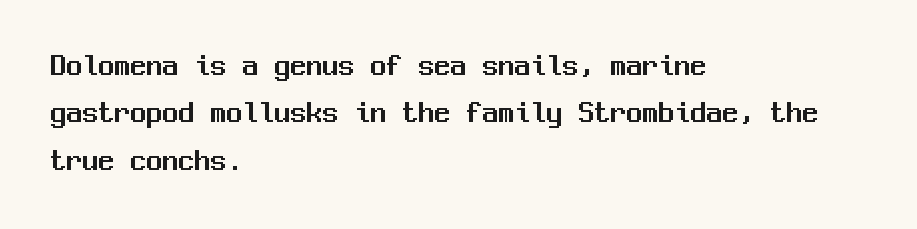
The image shows 32 px sans-serif type, upright, monospaced; set left-aligned, normal line spacing (1.48x), normal letter spacing, not underlined; medium stroke contrast and a medium x-height.
